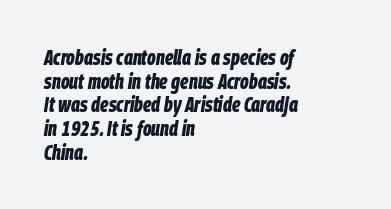
Q: Is the text bold? A: Yes.
Q: Is the text italic (slanted)? A: Yes, it leans right by about 9 degrees.
Q: Is the text underlined? A: No.
Q: How is the paragraph aligned? A: Left-aligned.
Q: Is the spacing between letters normal or unusually wide? A: Normal.
Q: Is the spacing between lines tight, normal or loose? A: Tight.
